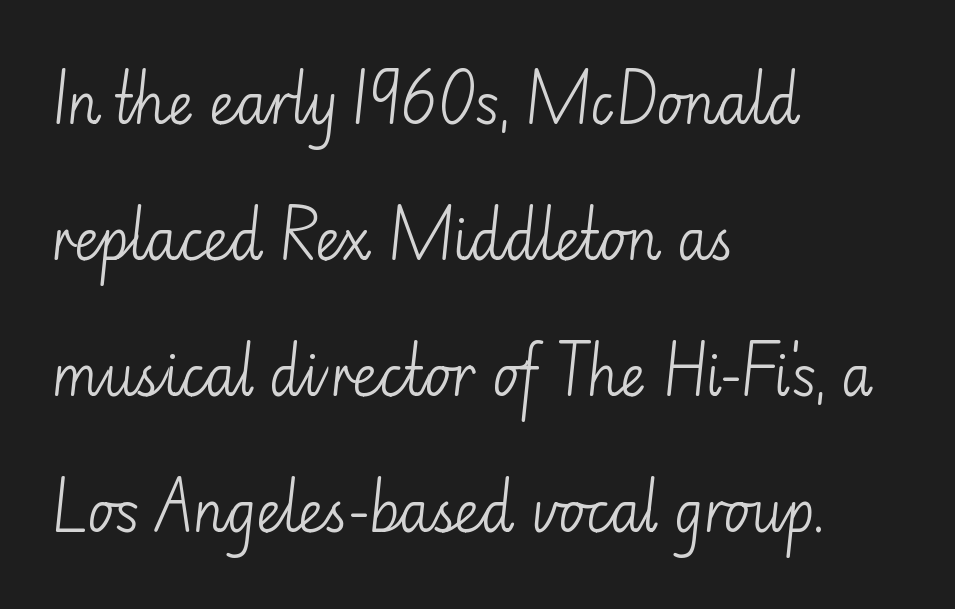
The image shows 55 px light sans-serif type; set left-aligned, loose line spacing (2.47x), normal letter spacing, not underlined; low stroke contrast and a small x-height.
